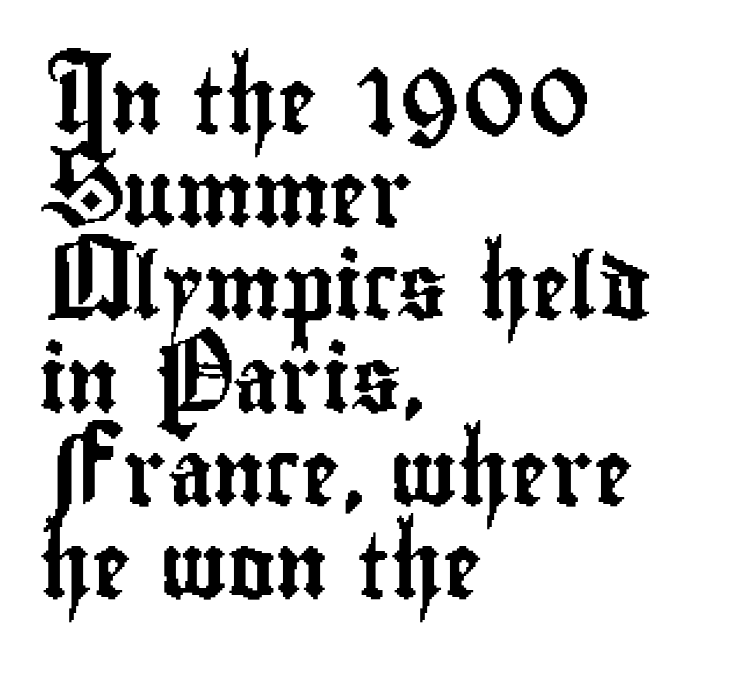
{"serif": "no", "italic": "no", "width": "condensed", "stroke_contrast": "low", "x_height": "small", "monospaced": "no", "underline": "no", "align": "left", "line_spacing": "normal", "line_spacing_ratio": 1.43, "letter_spacing": "normal", "letter_spacing_em": 0.0, "glyph_px": 65}
